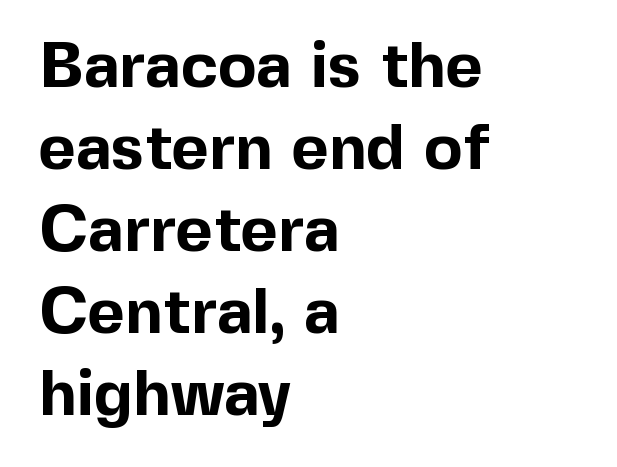
The foot of each line stays bare and open. The type family on display is of the sans-serif kind. Here the designer chose a conventional face with non-uniform glyph widths. The typesetting leans heavy: a genuine bold. If you measured baseline to baseline, you'd find a middling distance. Does extra space separate the letters? No, they use regular spacing.
